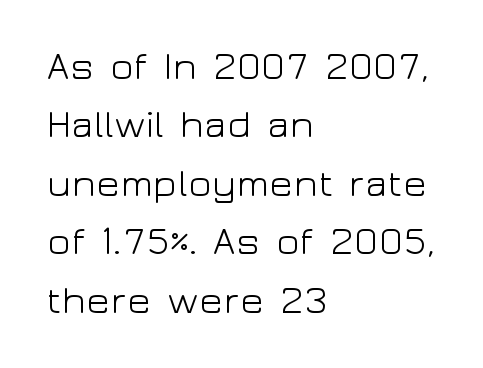
The image shows 39 px light, wide sans-serif type, upright; set left-aligned, normal line spacing (1.5x), normal letter spacing, not underlined; low stroke contrast and a medium x-height.
